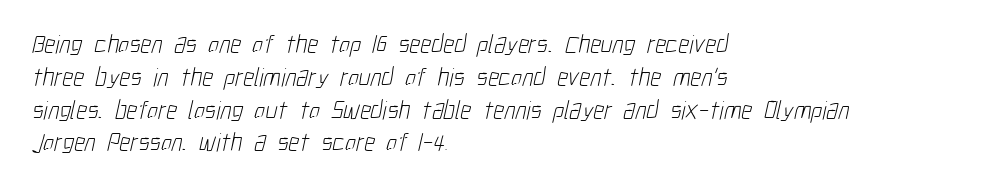
These glyphs show unthickened strokes, regular width or finer. Leading: standard. All the whitespace from short lines collects on the right. Observe the ordinary spacing: letters are neighbours, not strangers. Nobody drew a line under any word here.
